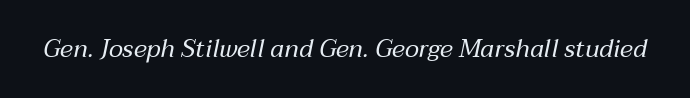
{"italic": "yes", "lean": "right", "slant_degrees": 12, "bold": "no", "underline": "no", "letter_spacing": "normal", "letter_spacing_em": 0.0, "glyph_px": 25}
